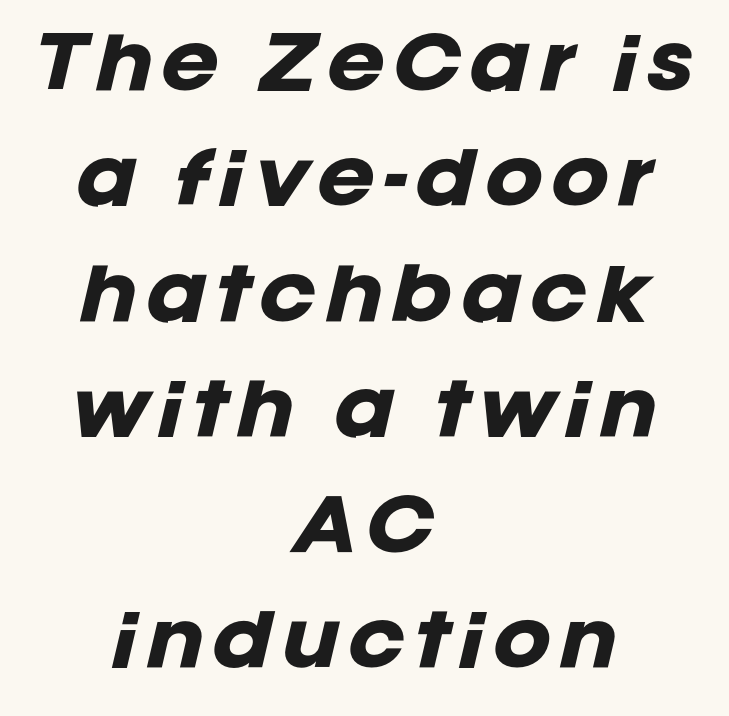
Descenders hang freely into open space. Is there much room between lines? A standard amount, neither cramped nor airy. Is the type bold? Yes — the strokes are clearly thick and heavy. Alignment: centered. The glyphs look as if they've been sheared to an angle.
